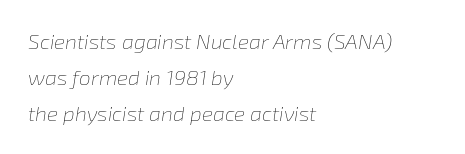
Q: Is the text bold? A: No.
Q: Is the text italic (slanted)? A: Yes, it leans right by about 8 degrees.
Q: Is the text underlined? A: No.
Q: How is the paragraph aligned? A: Left-aligned.
Q: Is the spacing between letters normal or unusually wide? A: Normal.
